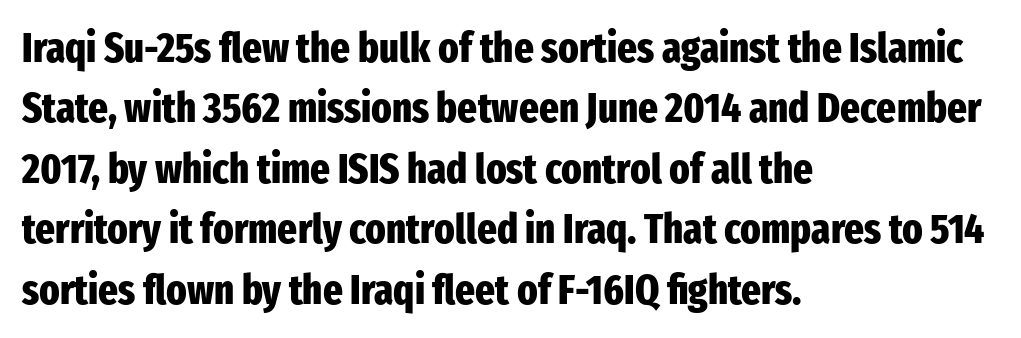
The image shows 42 px heavy, condensed sans-serif type, upright; set left-aligned, normal line spacing (1.44x), normal letter spacing, not underlined; low stroke contrast and a medium x-height.
